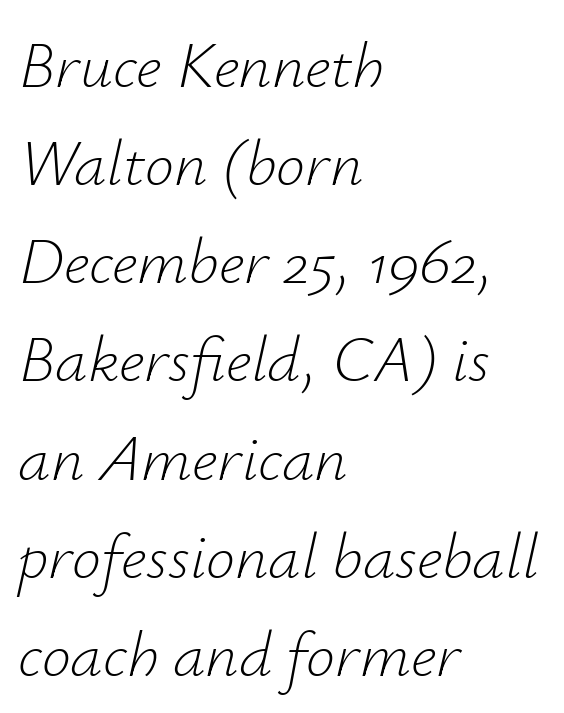
The area under the type is left untouched. One-word summary of the alignment: left. The gaps between neighbouring characters are ordinary and unremarkable. Weight: not bold — regular or lighter. Note the varied advance widths — an 'i' is clearly narrower than an 'm'.
